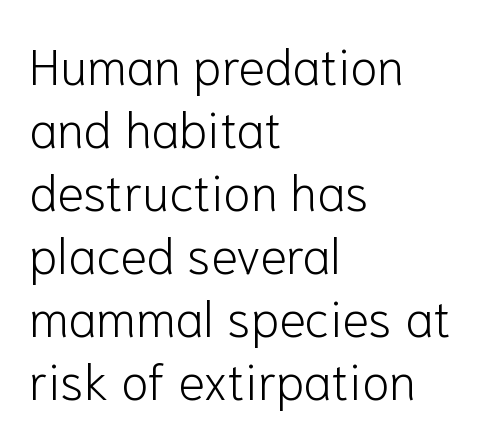
Q: Is the text bold? A: No.
Q: Is the text italic (slanted)? A: No, it is upright.
Q: Is the typeface a serif or a sans-serif typeface? A: Sans-serif.
Q: Is the text underlined? A: No.
Q: How is the paragraph aligned? A: Left-aligned.
Q: Is the spacing between letters normal or unusually wide? A: Normal.
Q: Is the spacing between lines tight, normal or loose? A: Normal.
Q: Width (condensed, normal, or wide)? A: Normal.
Q: Stroke contrast? A: Low.
Q: x-height? A: Medium.
Q: Monospaced? A: No.
